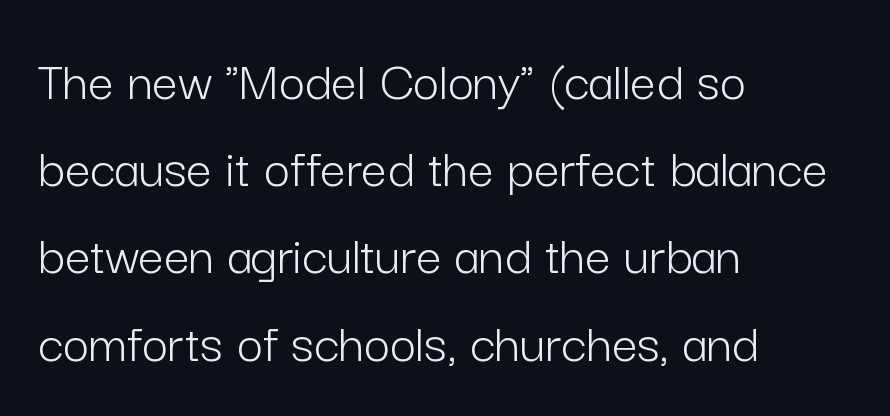
{"serif": "no", "italic": "no", "bold": "no", "weight": "light", "width": "normal", "stroke_contrast": "low", "x_height": "medium", "monospaced": "no", "underline": "no", "align": "left", "line_spacing": "normal", "line_spacing_ratio": 1.53, "letter_spacing": "normal", "letter_spacing_em": 0.0, "glyph_px": 57}
